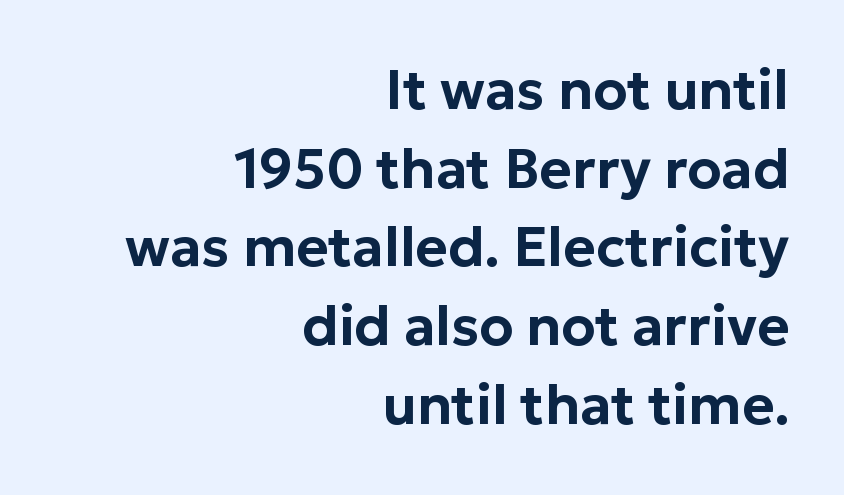
{"serif": "no", "italic": "no", "width": "normal", "stroke_contrast": "low", "x_height": "medium", "monospaced": "no", "underline": "no", "align": "right", "line_spacing": "normal", "line_spacing_ratio": 1.43, "letter_spacing": "normal", "letter_spacing_em": 0.0, "glyph_px": 55}
